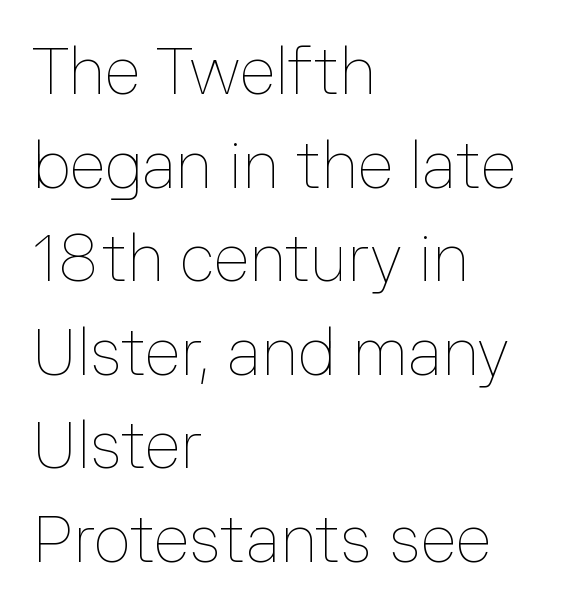
Q: Is the text bold? A: No.
Q: Is the text italic (slanted)? A: No, it is upright.
Q: Is the text underlined? A: No.
Q: How is the paragraph aligned? A: Left-aligned.
Q: Is the spacing between letters normal or unusually wide? A: Normal.
Q: Is the spacing between lines tight, normal or loose? A: Normal.
Q: Width (condensed, normal, or wide)? A: Normal.
Q: Stroke contrast? A: Low.
Q: x-height? A: Medium.
Q: Monospaced? A: No.
